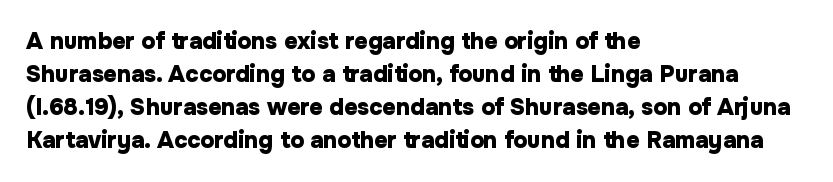
The image shows 23 px bold type, upright; set left-aligned, normal line spacing (1.43x), normal letter spacing, not underlined.
